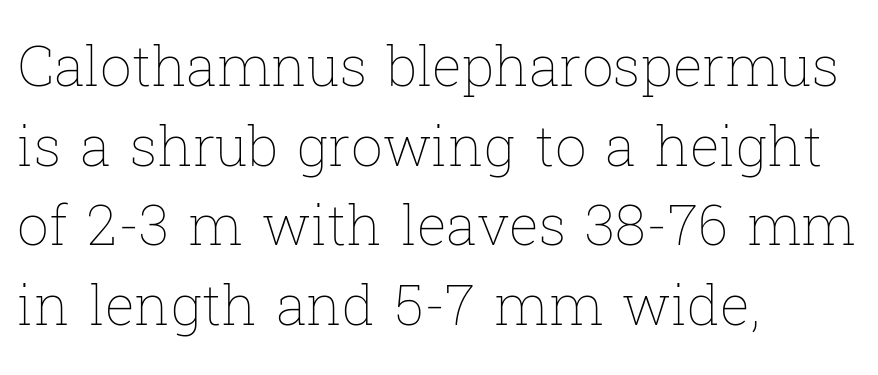
Q: Is the text bold? A: No.
Q: Is the text italic (slanted)? A: No, it is upright.
Q: Is the text underlined? A: No.
Q: How is the paragraph aligned? A: Left-aligned.
Q: Is the spacing between letters normal or unusually wide? A: Normal.
Q: Is the spacing between lines tight, normal or loose? A: Normal.
Q: Width (condensed, normal, or wide)? A: Normal.
Q: Stroke contrast? A: Low.
Q: x-height? A: Medium.
Q: Monospaced? A: No.
